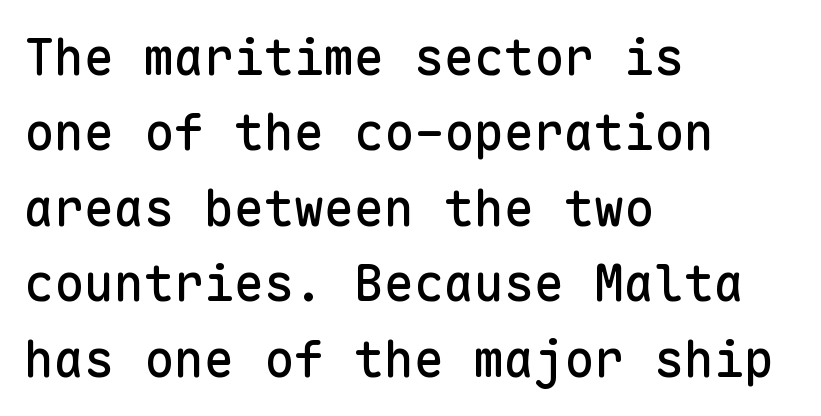
Q: Is the text italic (slanted)? A: No, it is upright.
Q: Is the typeface a serif or a sans-serif typeface? A: Sans-serif.
Q: Is the text underlined? A: No.
Q: How is the paragraph aligned? A: Left-aligned.
Q: Is the spacing between letters normal or unusually wide? A: Normal.
Q: Is the spacing between lines tight, normal or loose? A: Normal.
Q: Width (condensed, normal, or wide)? A: Normal.
Q: Stroke contrast? A: Low.
Q: x-height? A: Medium.
Q: Monospaced? A: Yes.
